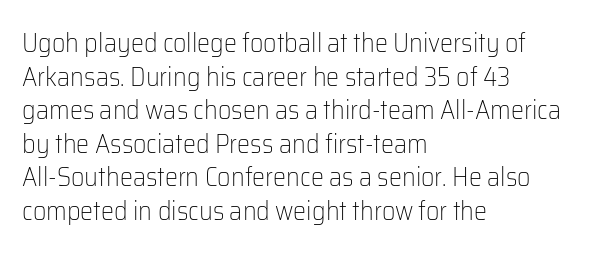
Interline gaps are of average width in this sample. In terms of posture, this sample is upright. Teacher's note: observe the even left margin — that is flush-left alignment. The cut favours lightness, reaching ordinary text weight at its darkest.
